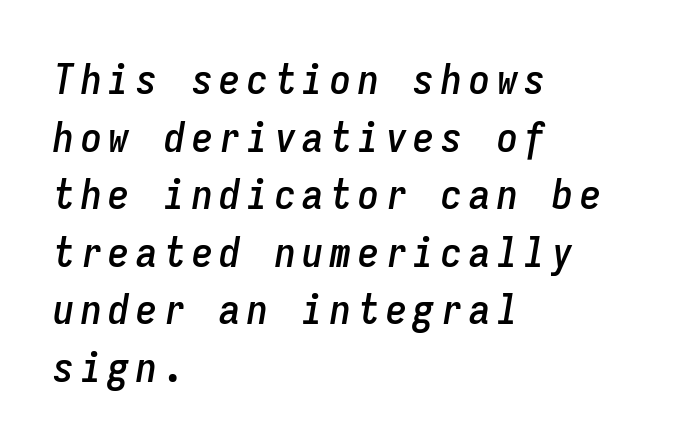
The image shows 42 px condensed type, italic (leaning right), monospaced; set left-aligned, normal line spacing (1.37x), not underlined; low stroke contrast and a medium x-height.
